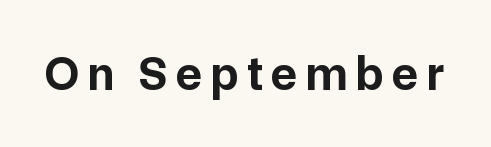
Q: Is the text bold? A: Yes.
Q: Is the text italic (slanted)? A: No, it is upright.
Q: Is the typeface a serif or a sans-serif typeface? A: Sans-serif.
Q: Is the text underlined? A: No.
Q: Width (condensed, normal, or wide)? A: Normal.
Q: Stroke contrast? A: Low.
Q: x-height? A: Medium.
Q: Monospaced? A: No.
